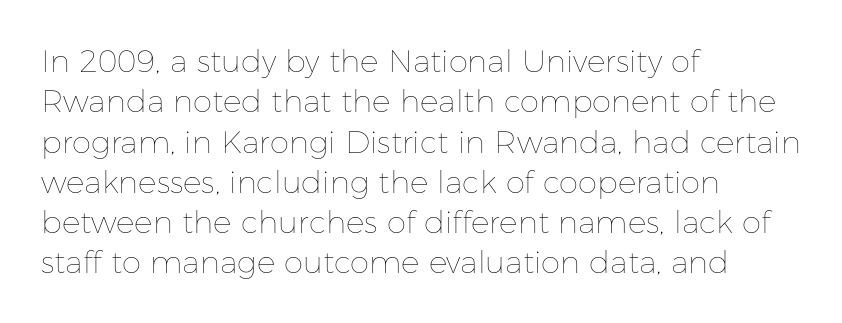
{"italic": "no", "bold": "no", "weight": "thin", "width": "normal", "stroke_contrast": "low", "x_height": "medium", "monospaced": "no", "underline": "no", "align": "left", "line_spacing": "normal", "line_spacing_ratio": 1.3, "letter_spacing": "normal", "letter_spacing_em": 0.0, "glyph_px": 31}
